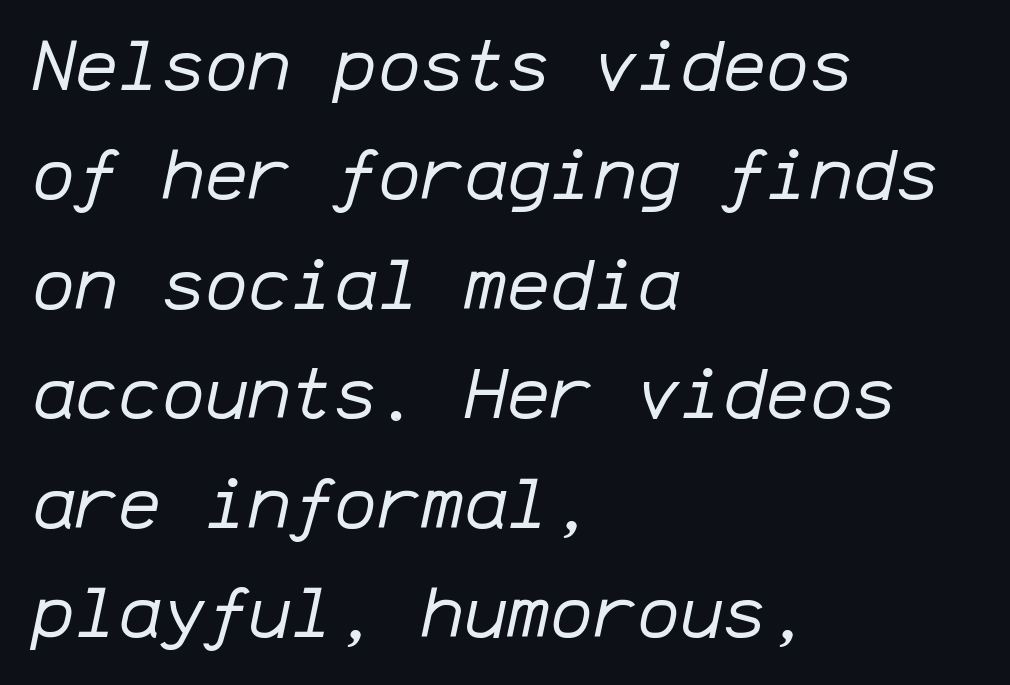
Every character sits at an angle, as italics do. What stands out about the letter spacing? Nothing — it is the standard amount. Layout note: lines flush left. Students, observe: this is what conventionally led text looks like. Monospaced: the letters line up in strict vertical columns.
